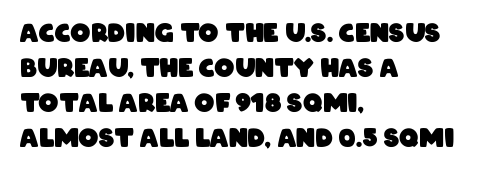
Q: Is the text bold? A: Yes.
Q: Is the text underlined? A: No.
Q: How is the paragraph aligned? A: Left-aligned.
Q: Is the spacing between letters normal or unusually wide? A: Normal.
Q: Is the spacing between lines tight, normal or loose? A: Normal.
